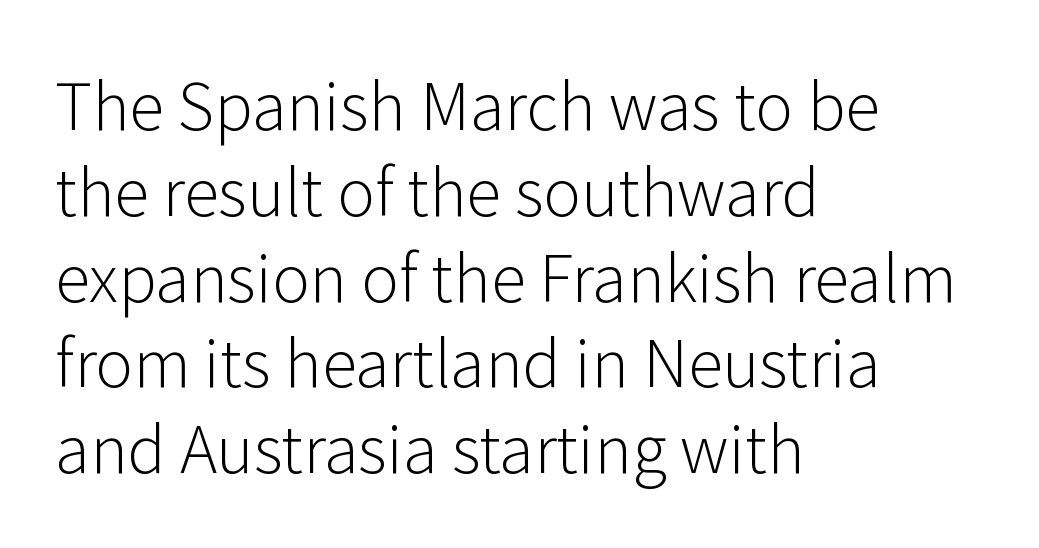
{"serif": "no", "italic": "no", "bold": "no", "weight": "light", "width": "normal", "stroke_contrast": "low", "x_height": "medium", "monospaced": "no", "underline": "no", "align": "left", "line_spacing": "normal", "line_spacing_ratio": 1.34, "letter_spacing": "normal", "letter_spacing_em": 0.0, "glyph_px": 64}
